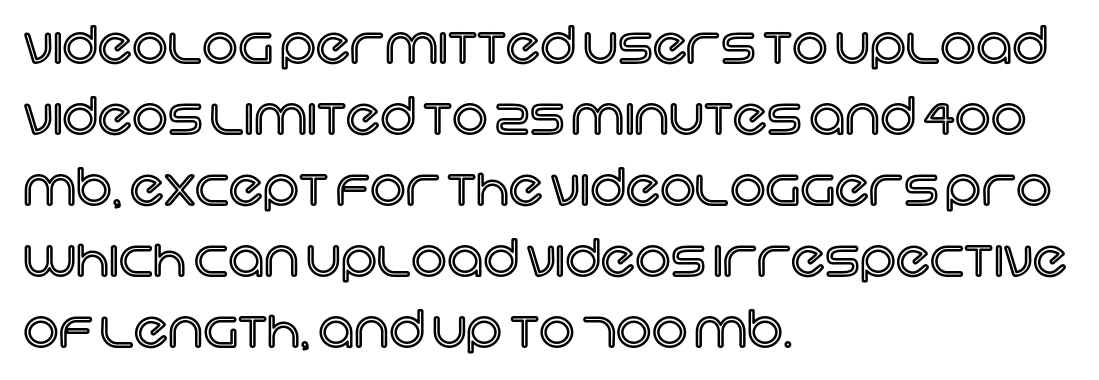
The image shows 50 px text type, upright; set left-aligned, normal line spacing (1.42x), normal letter spacing, not underlined; a large x-height.
